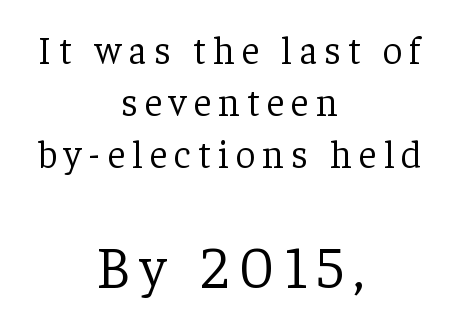
Q: Is the text bold? A: No.
Q: Is the text italic (slanted)? A: No, it is upright.
Q: Is the typeface a serif or a sans-serif typeface? A: Serif.
Q: Is the text underlined? A: No.
Q: How is the paragraph aligned? A: Centered.
Q: Is the spacing between lines tight, normal or loose? A: Normal.
Q: Which block of text is set in a larger size, the first (top) or the second (bottom)? A: The second (bottom) one.
Q: Width (condensed, normal, or wide)? A: Normal.
Q: Stroke contrast? A: Low.
Q: x-height? A: Medium.
Q: Monospaced? A: No.
